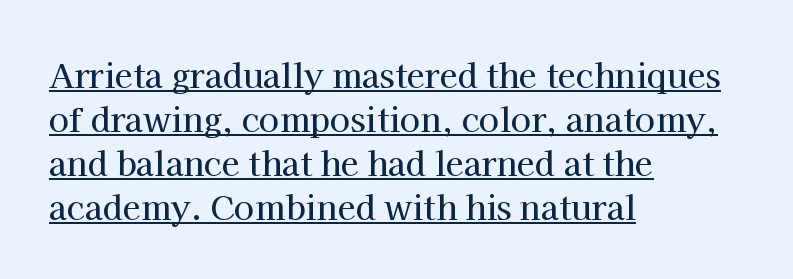
{"serif": "yes", "italic": "no", "width": "normal", "stroke_contrast": "high", "x_height": "medium", "monospaced": "no", "underline": "yes", "align": "left", "line_spacing": "normal", "line_spacing_ratio": 1.33, "letter_spacing": "normal", "letter_spacing_em": 0.0, "glyph_px": 33}
